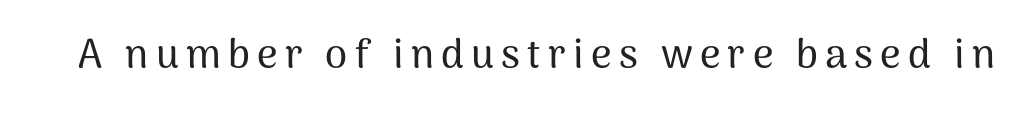
{"serif": "no", "italic": "no", "width": "normal", "stroke_contrast": "medium", "x_height": "medium", "monospaced": "no", "underline": "no", "glyph_px": 40}
